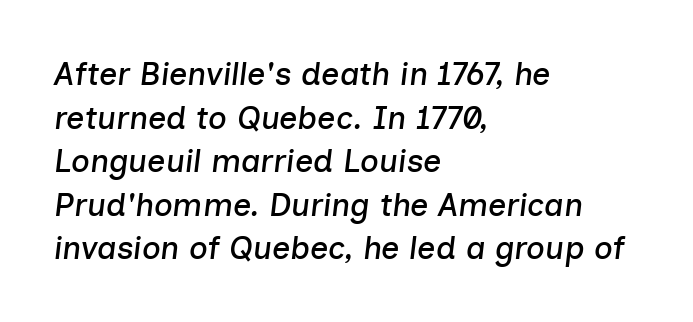
The image shows 32 px text type, italic (leaning right); set left-aligned, normal line spacing (1.36x), normal letter spacing, not underlined; low stroke contrast and a medium x-height.
